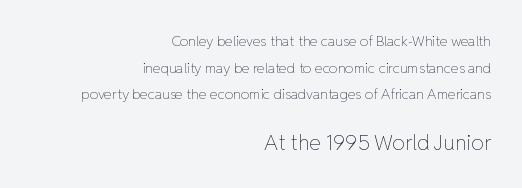
The image shows 21 px text type, upright; set right-aligned, loose line spacing (1.9x), normal letter spacing, not underlined; the second (bottom) block is 1.5x larger.
